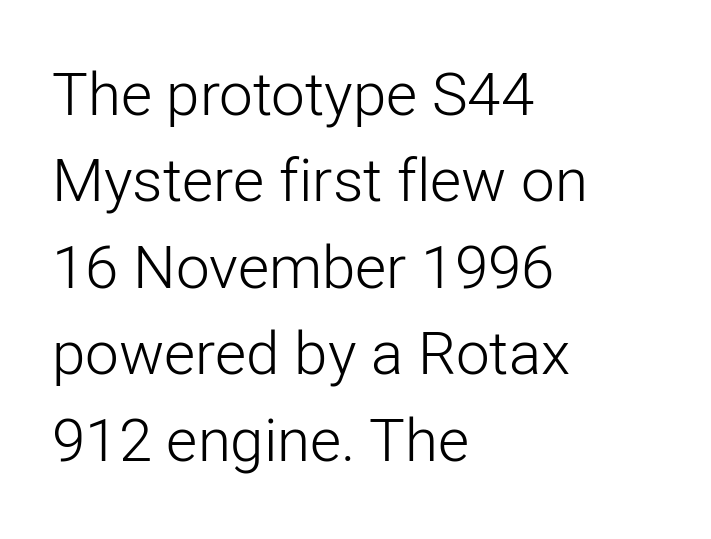
{"serif": "no", "italic": "no", "bold": "no", "weight": "light", "width": "normal", "stroke_contrast": "low", "x_height": "medium", "monospaced": "no", "underline": "no", "align": "left", "line_spacing": "normal", "line_spacing_ratio": 1.44, "letter_spacing": "normal", "letter_spacing_em": 0.0, "glyph_px": 60}
